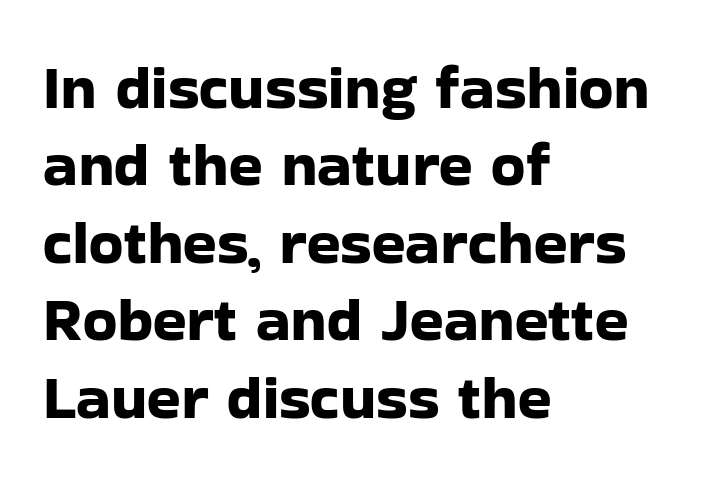
{"serif": "no", "italic": "no", "width": "normal", "stroke_contrast": "low", "x_height": "medium", "monospaced": "no", "underline": "no", "align": "left", "line_spacing": "normal", "line_spacing_ratio": 1.25, "letter_spacing": "normal", "letter_spacing_em": 0.0, "glyph_px": 62}
